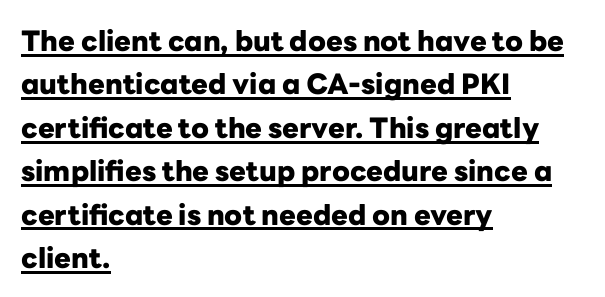
The image shows 28 px heavy sans-serif type, upright; set left-aligned, normal line spacing (1.55x), normal letter spacing, underlined; low stroke contrast and a medium x-height.
